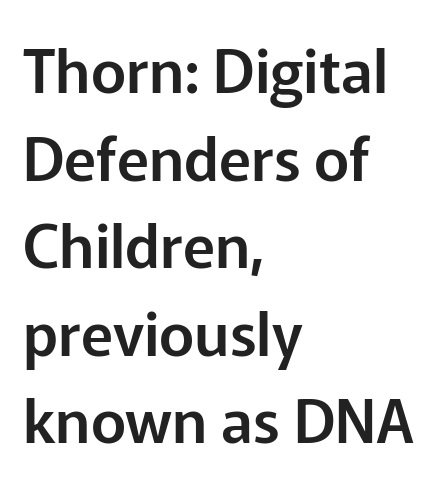
Q: Is the text italic (slanted)? A: No, it is upright.
Q: Is the typeface a serif or a sans-serif typeface? A: Sans-serif.
Q: Is the text underlined? A: No.
Q: How is the paragraph aligned? A: Left-aligned.
Q: Is the spacing between letters normal or unusually wide? A: Normal.
Q: Is the spacing between lines tight, normal or loose? A: Normal.
Q: Width (condensed, normal, or wide)? A: Normal.
Q: Stroke contrast? A: Low.
Q: x-height? A: Medium.
Q: Monospaced? A: No.
